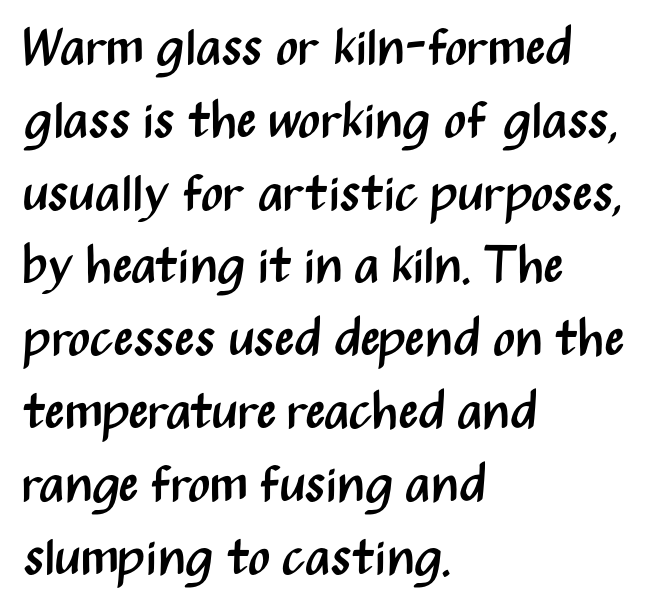
Q: Is the text bold? A: No.
Q: Is the text italic (slanted)? A: No, it is upright.
Q: Is the typeface a serif or a sans-serif typeface? A: Sans-serif.
Q: Is the text underlined? A: No.
Q: How is the paragraph aligned? A: Left-aligned.
Q: Is the spacing between letters normal or unusually wide? A: Normal.
Q: Is the spacing between lines tight, normal or loose? A: Normal.
Q: Width (condensed, normal, or wide)? A: Condensed.
Q: Stroke contrast? A: Medium.
Q: x-height? A: Medium.
Q: Monospaced? A: No.
